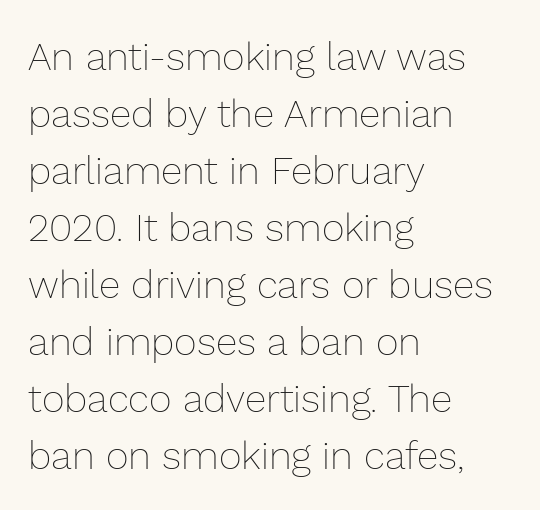
Q: Is the text bold? A: No.
Q: Is the text italic (slanted)? A: No, it is upright.
Q: Is the text underlined? A: No.
Q: How is the paragraph aligned? A: Left-aligned.
Q: Is the spacing between letters normal or unusually wide? A: Normal.
Q: Is the spacing between lines tight, normal or loose? A: Normal.
Q: Width (condensed, normal, or wide)? A: Normal.
Q: Stroke contrast? A: Low.
Q: x-height? A: Medium.
Q: Monospaced? A: No.
